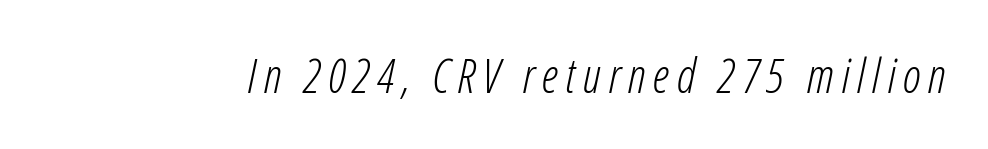
{"italic": "yes", "lean": "right", "slant_degrees": 12, "bold": "no", "weight": "light", "width": "condensed", "stroke_contrast": "low", "x_height": "medium", "monospaced": "no", "underline": "no", "glyph_px": 47}
